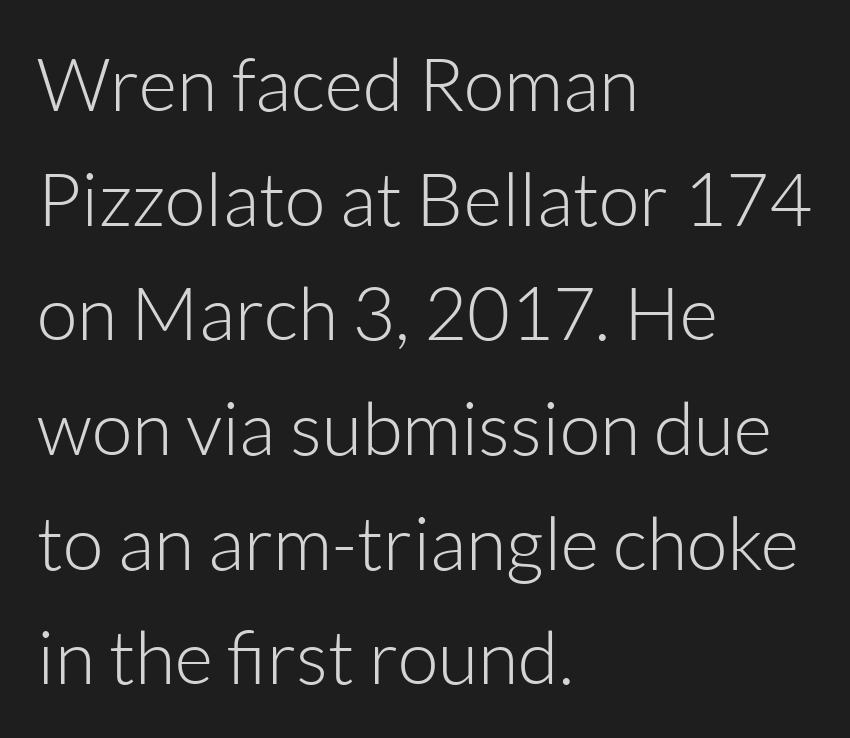
{"serif": "no", "italic": "no", "bold": "no", "weight": "light", "width": "normal", "stroke_contrast": "low", "x_height": "medium", "monospaced": "no", "underline": "no", "align": "left", "line_spacing": "normal", "line_spacing_ratio": 1.55, "letter_spacing": "normal", "letter_spacing_em": 0.0, "glyph_px": 74}
